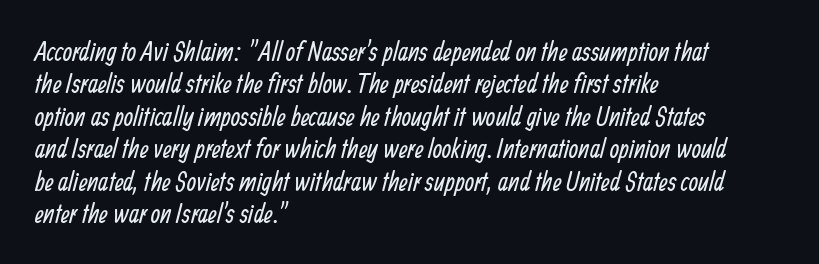
{"bold": "no", "underline": "no", "align": "left", "line_spacing_ratio": 1.2, "letter_spacing": "normal", "letter_spacing_em": 0.0, "glyph_px": 27}
